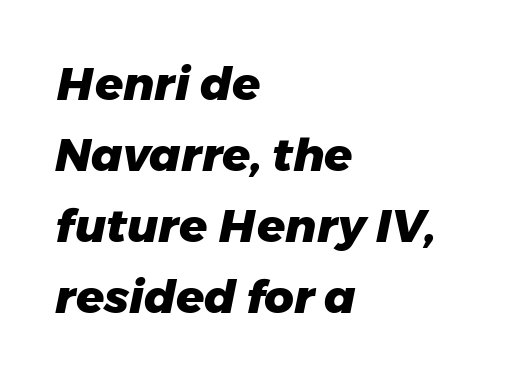
Q: Is the text bold? A: Yes.
Q: Is the text italic (slanted)? A: Yes, it leans right by about 11 degrees.
Q: Is the text underlined? A: No.
Q: How is the paragraph aligned? A: Left-aligned.
Q: Is the spacing between letters normal or unusually wide? A: Normal.
Q: Is the spacing between lines tight, normal or loose? A: Normal.
Q: Width (condensed, normal, or wide)? A: Normal.
Q: Stroke contrast? A: Low.
Q: x-height? A: Medium.
Q: Monospaced? A: No.
